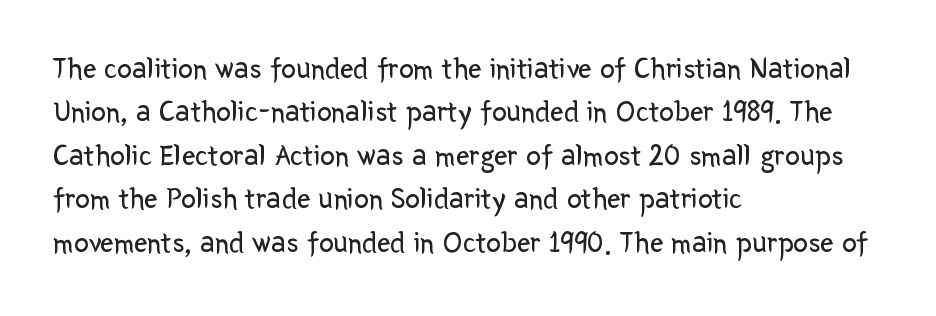
{"serif": "no", "italic": "no", "bold": "no", "weight": "regular", "width": "normal", "stroke_contrast": "low", "x_height": "medium", "monospaced": "no", "underline": "no", "align": "left", "line_spacing": "normal", "line_spacing_ratio": 1.45, "letter_spacing": "normal", "letter_spacing_em": 0.0, "glyph_px": 30}
